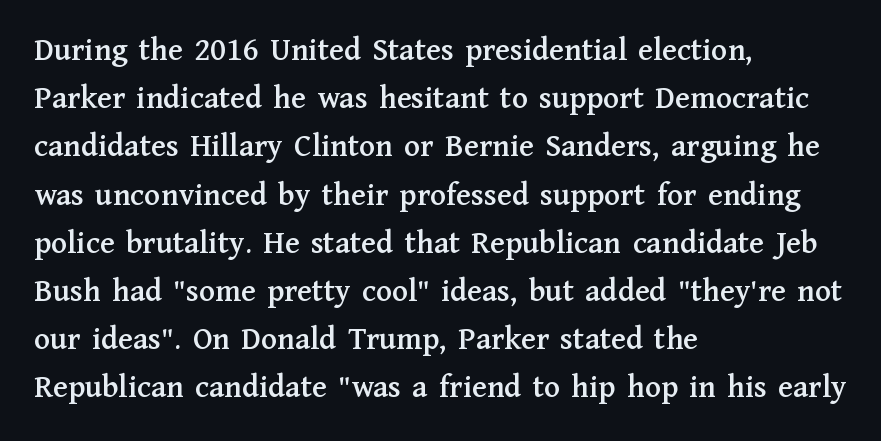
Q: Is the text italic (slanted)? A: No, it is upright.
Q: Is the typeface a serif or a sans-serif typeface? A: Serif.
Q: Is the text underlined? A: No.
Q: How is the paragraph aligned? A: Left-aligned.
Q: Is the spacing between letters normal or unusually wide? A: Normal.
Q: Is the spacing between lines tight, normal or loose? A: Normal.
Q: Width (condensed, normal, or wide)? A: Normal.
Q: Stroke contrast? A: Medium.
Q: x-height? A: Medium.
Q: Monospaced? A: No.
